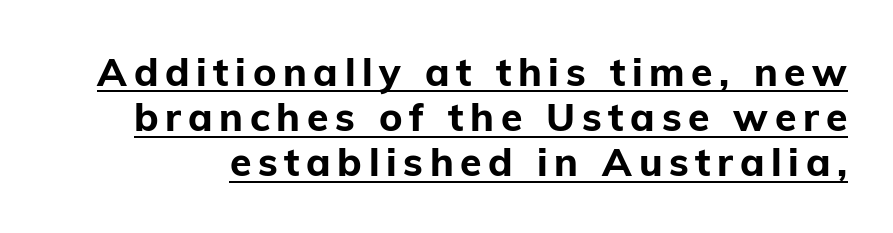
Q: Is the text bold? A: Yes.
Q: Is the text italic (slanted)? A: No, it is upright.
Q: Is the typeface a serif or a sans-serif typeface? A: Sans-serif.
Q: Is the text underlined? A: Yes.
Q: Width (condensed, normal, or wide)? A: Normal.
Q: Stroke contrast? A: Low.
Q: x-height? A: Medium.
Q: Monospaced? A: No.
